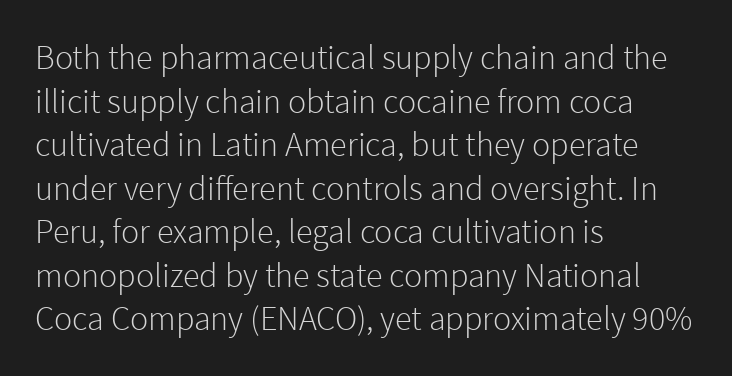
{"serif": "no", "italic": "no", "bold": "no", "weight": "light", "width": "normal", "x_height": "medium", "monospaced": "no", "underline": "no", "align": "left", "line_spacing": "normal", "line_spacing_ratio": 1.28, "letter_spacing": "normal", "letter_spacing_em": 0.0, "glyph_px": 34}
